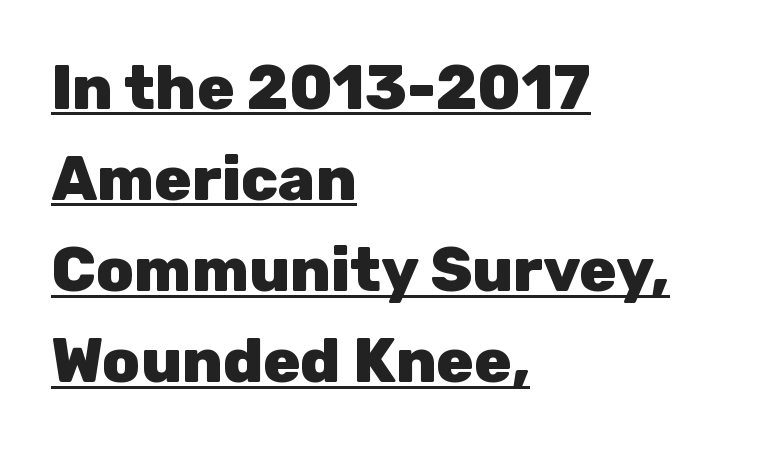
{"serif": "no", "italic": "no", "bold": "yes", "weight": "heavy", "width": "normal", "stroke_contrast": "low", "x_height": "medium", "monospaced": "no", "underline": "yes", "align": "left", "line_spacing": "normal", "line_spacing_ratio": 1.47, "letter_spacing": "normal", "letter_spacing_em": 0.0, "glyph_px": 62}
